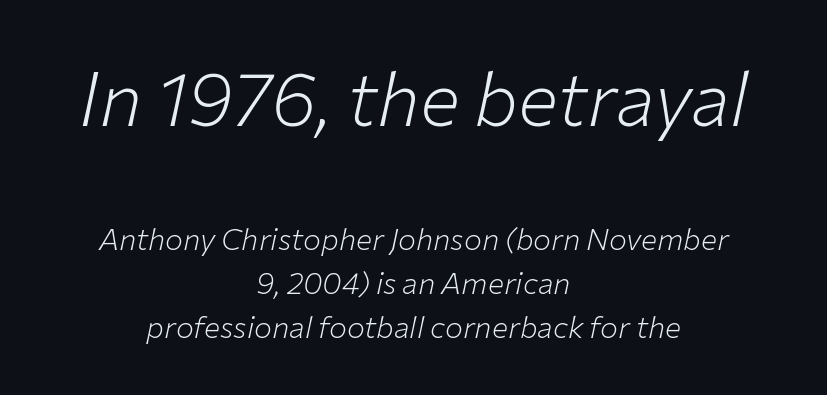
This sample uses plain, unmodified letter spacing. The face looks like a standard text weight, possibly lighter. The glyphs look as if they've been sheared to an angle. Is this a fixed-width face? No — the glyphs have proportional, varying widths. This sample keeps an unexceptional amount of space between lines.
